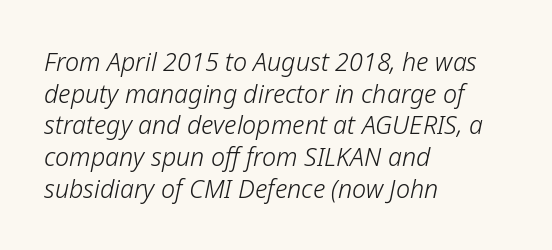
Q: Is the text bold? A: No.
Q: Is the text italic (slanted)? A: Yes, it leans right by about 12 degrees.
Q: Is the text underlined? A: No.
Q: How is the paragraph aligned? A: Left-aligned.
Q: Is the spacing between letters normal or unusually wide? A: Normal.
Q: Is the spacing between lines tight, normal or loose? A: Normal.
